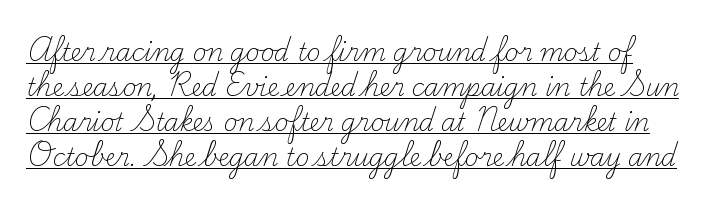
Q: Is the text bold? A: No.
Q: Is the text italic (slanted)? A: Yes.
Q: Is the text underlined? A: Yes.
Q: Is the spacing between letters normal or unusually wide? A: Normal.
Q: Is the spacing between lines tight, normal or loose? A: Normal.
